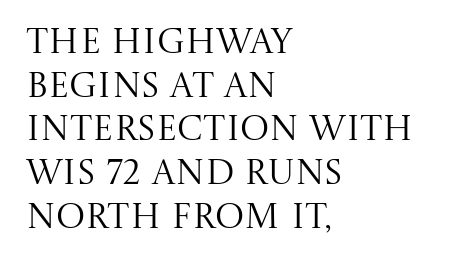
The image shows 35 px regular-weight serif type, upright; set left-aligned, normal line spacing (1.25x), normal letter spacing, not underlined; medium stroke contrast and a large x-height.
